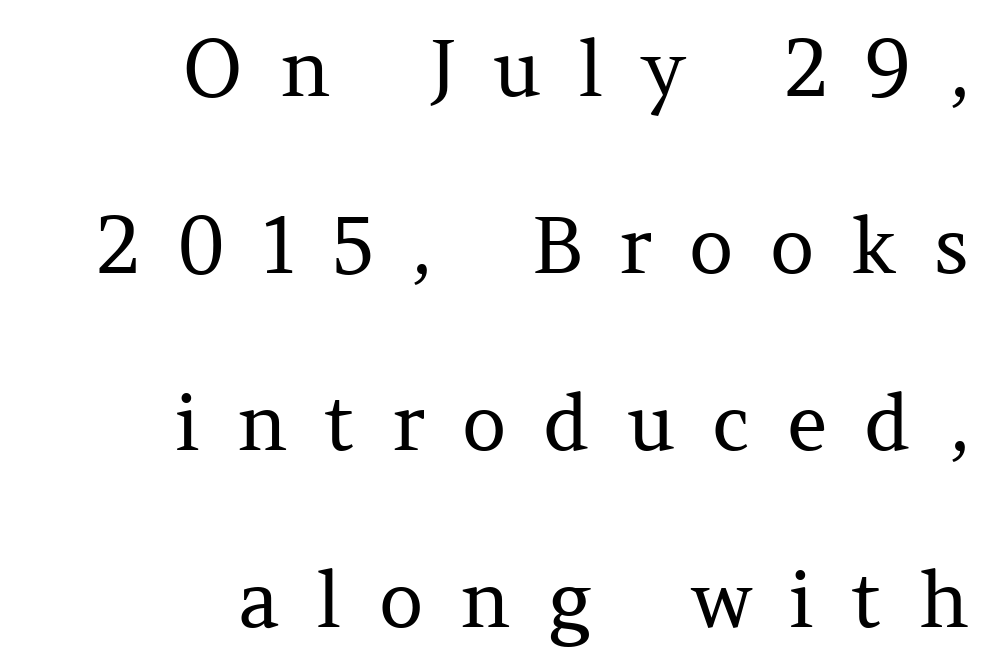
The image shows 78 px regular-weight serif type, upright; set right-aligned, loose line spacing (2.27x), unusually wide letter spacing (+0.47 em), not underlined; medium stroke contrast and a medium x-height.
